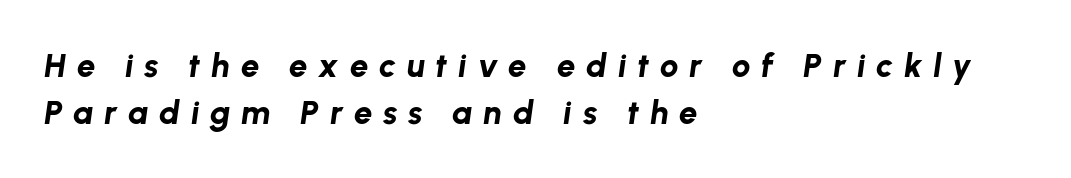
{"italic": "yes", "lean": "right", "slant_degrees": 8, "bold": "yes", "weight": "bold", "width": "normal", "stroke_contrast": "low", "x_height": "medium", "monospaced": "no", "underline": "no", "align": "left", "line_spacing": "normal", "line_spacing_ratio": 1.42, "letter_spacing": "wide", "letter_spacing_em": 0.33, "glyph_px": 33}
